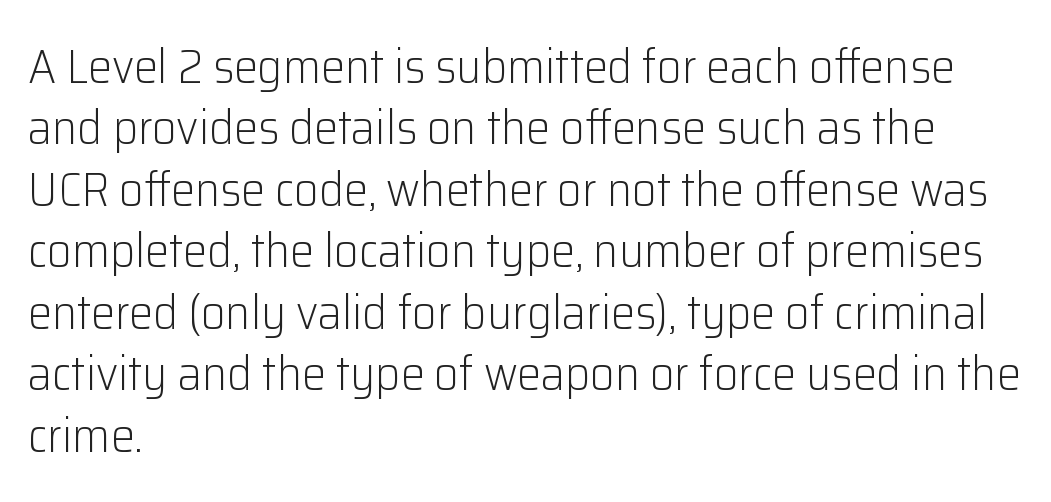
{"serif": "no", "italic": "no", "bold": "no", "weight": "light", "width": "normal", "stroke_contrast": "low", "x_height": "medium", "monospaced": "no", "underline": "no", "align": "left", "line_spacing": "normal", "line_spacing_ratio": 1.28, "letter_spacing": "normal", "letter_spacing_em": 0.0, "glyph_px": 48}
